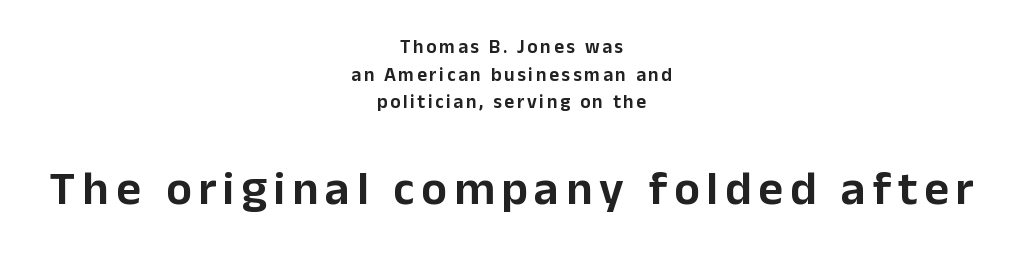
{"serif": "no", "italic": "no", "width": "normal", "stroke_contrast": "low", "x_height": "medium", "monospaced": "no", "underline": "no", "align": "center", "line_spacing": "normal", "line_spacing_ratio": 1.46, "larger_block": "second", "size_ratio": 2.53, "glyph_px": 48}
